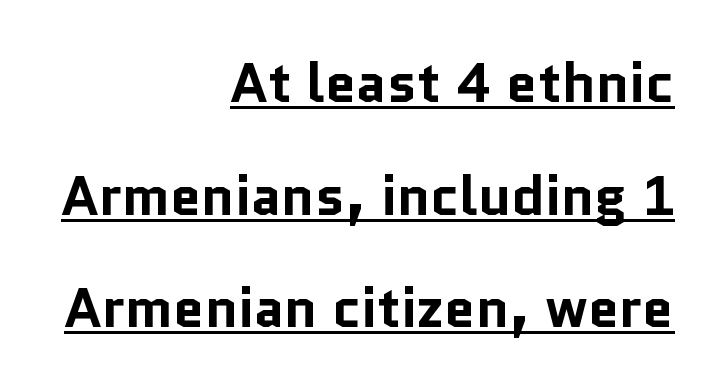
{"serif": "no", "italic": "no", "bold": "yes", "weight": "bold", "width": "normal", "stroke_contrast": "low", "x_height": "medium", "monospaced": "no", "underline": "yes", "align": "right", "line_spacing": "loose", "line_spacing_ratio": 2.01, "letter_spacing": "normal", "letter_spacing_em": 0.0, "glyph_px": 56}
